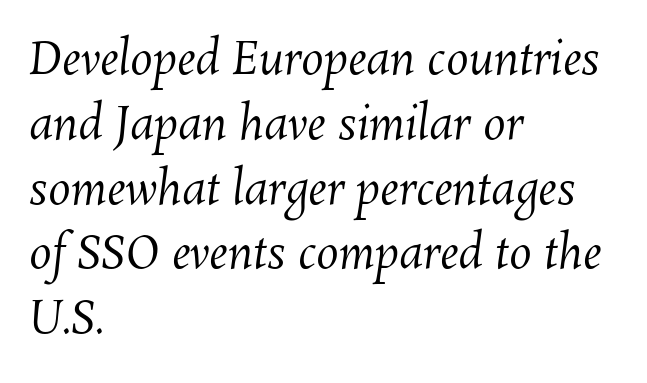
Words appear dense and cohesive because spacing is normal. The typesetter chose a ragged-right arrangement here. Varying glyph widths throughout — classic text-font behaviour. Horizontal bands of white between lines are of average thickness. Nothing heavy about these letters — not bold at all. The string is rendered with underlining switched off.
